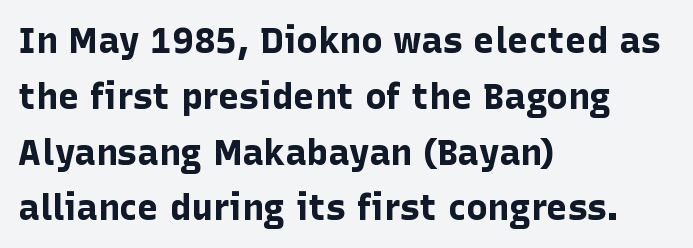
The image shows 36 px bold sans-serif type, upright; set left-aligned, normal line spacing (1.55x), normal letter spacing, not underlined; low stroke contrast and a medium x-height.
